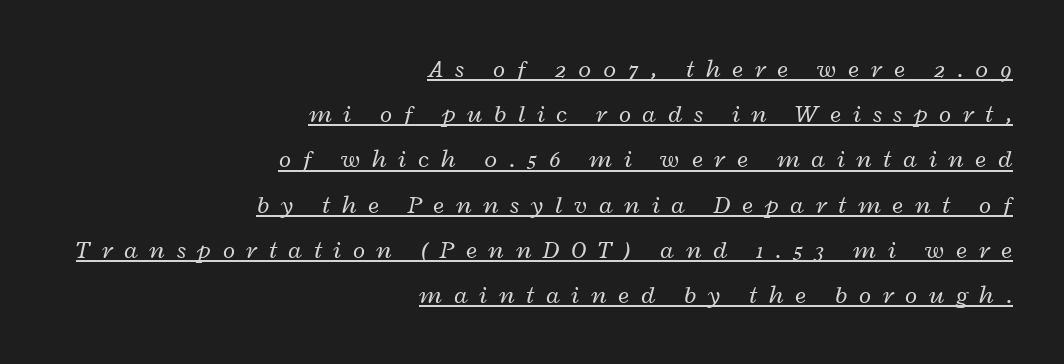
Honestly, the letter spacing is so wide it's the main thing you notice. A quiet, ordinary-to-light weight characterises the typeface. The string is rendered with underlining switched on. Line endings align vertically; line beginnings do not.
